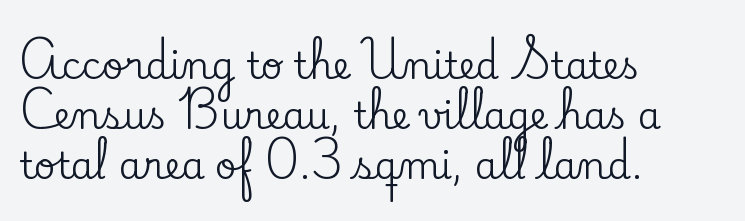
Q: Is the text italic (slanted)? A: No, it is upright.
Q: Is the typeface a serif or a sans-serif typeface? A: Serif.
Q: Is the text underlined? A: No.
Q: How is the paragraph aligned? A: Left-aligned.
Q: Is the spacing between letters normal or unusually wide? A: Normal.
Q: Is the spacing between lines tight, normal or loose? A: Normal.
Q: Width (condensed, normal, or wide)? A: Normal.
Q: Stroke contrast? A: Low.
Q: x-height? A: Small.
Q: Monospaced? A: No.
